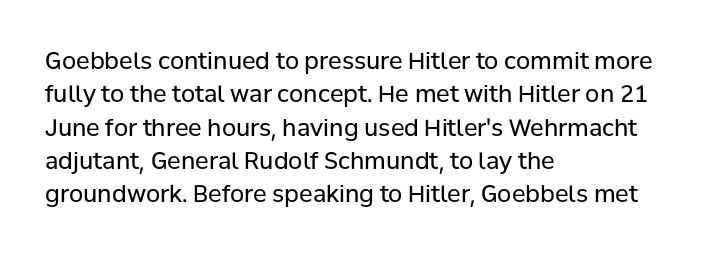
Q: Is the text bold? A: No.
Q: Is the text italic (slanted)? A: No, it is upright.
Q: Is the text underlined? A: No.
Q: How is the paragraph aligned? A: Left-aligned.
Q: Is the spacing between letters normal or unusually wide? A: Normal.
Q: Is the spacing between lines tight, normal or loose? A: Normal.
